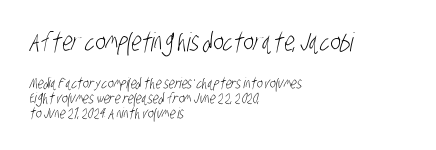
Q: Is the text bold? A: No.
Q: Is the text underlined? A: No.
Q: How is the paragraph aligned? A: Left-aligned.
Q: Is the spacing between letters normal or unusually wide? A: Normal.
Q: Is the spacing between lines tight, normal or loose? A: Tight.
Q: Which block of text is set in a larger size, the first (top) or the second (bottom)? A: The first (top) one.
